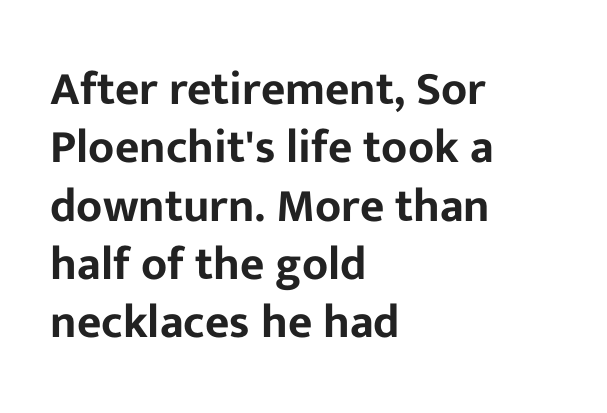
Is there any slant? The stems are plumb. This sample uses plain, unmodified letter spacing. You can tell from the bare stems that sans-serif type was used. If you drew a ruler down the left edge, every line would touch it.
